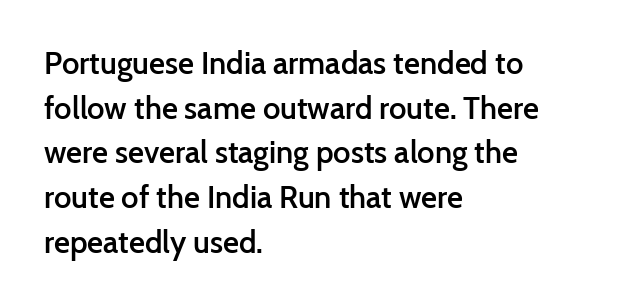
{"serif": "no", "italic": "no", "bold": "semi", "weight": "semibold", "width": "normal", "stroke_contrast": "low", "x_height": "medium", "monospaced": "no", "underline": "no", "align": "left", "line_spacing": "normal", "line_spacing_ratio": 1.44, "letter_spacing": "normal", "letter_spacing_em": 0.0, "glyph_px": 31}
